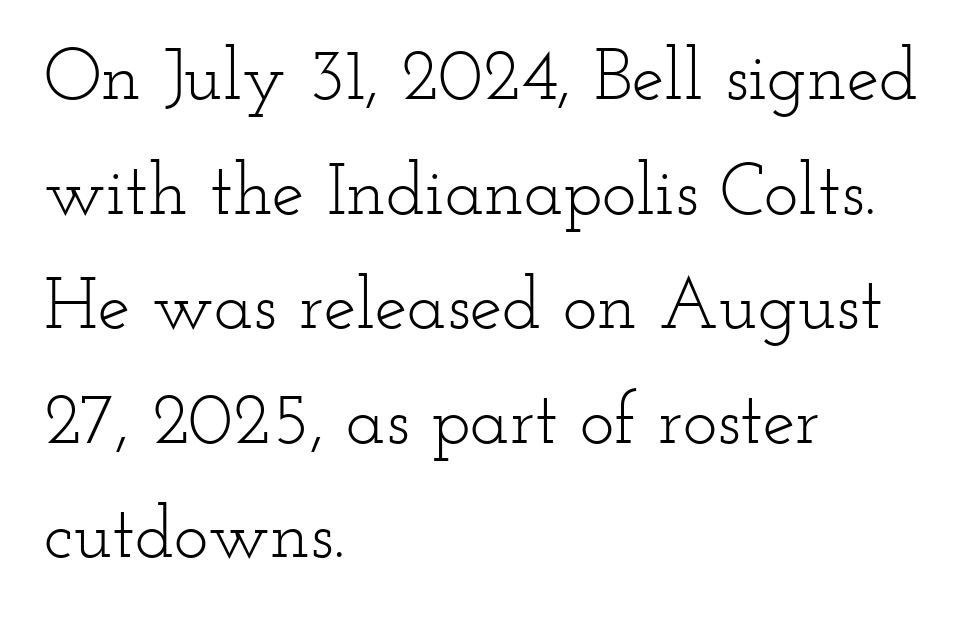
Q: Is the text bold? A: No.
Q: Is the text italic (slanted)? A: No, it is upright.
Q: Is the typeface a serif or a sans-serif typeface? A: Serif.
Q: Is the text underlined? A: No.
Q: How is the paragraph aligned? A: Left-aligned.
Q: Is the spacing between letters normal or unusually wide? A: Normal.
Q: Is the spacing between lines tight, normal or loose? A: Normal.
Q: Width (condensed, normal, or wide)? A: Wide.
Q: Stroke contrast? A: Low.
Q: x-height? A: Small.
Q: Monospaced? A: No.
